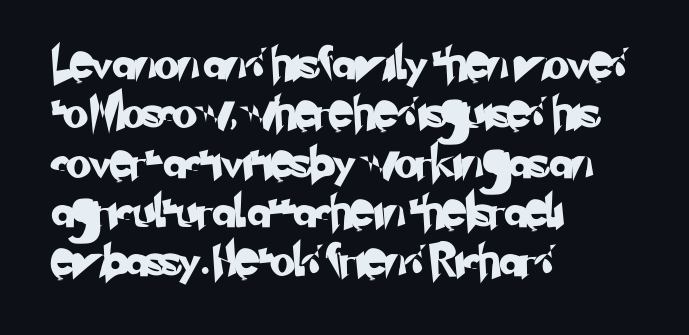
Line starts are locked; line ends wander. The text was rendered using a sans face with plain stroke endings. Spacing between characters is what you'd get straight out of the box. Rows of type keep a routine distance in the vertical direction.
